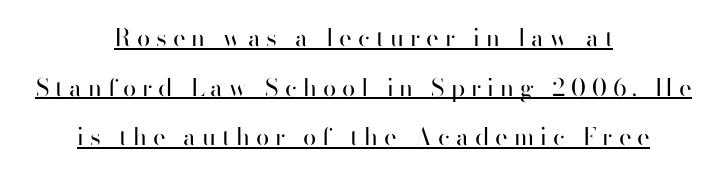
Decoration check: the copy is underlined. This sample trades compactness for vertical openness between lines. If you folded the block vertically in half, each line would mirror itself in length. If you drew a line through each stem, it would be perfectly vertical. Think standard paragraph weight, or any step lighter than that.
